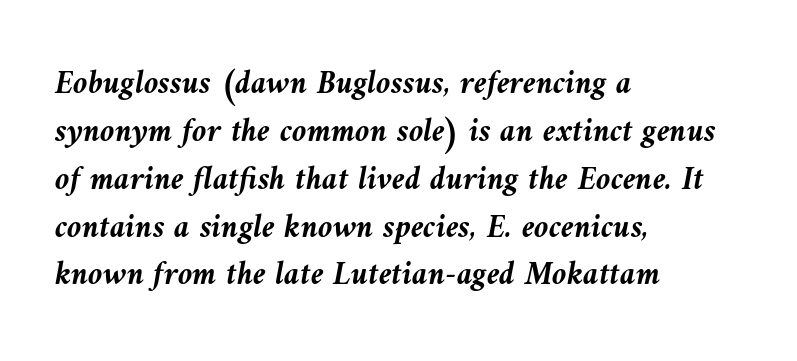
The image shows 33 px semibold type, italic (leaning left); set left-aligned, normal line spacing (1.45x), normal letter spacing, not underlined; medium stroke contrast and a medium x-height.
